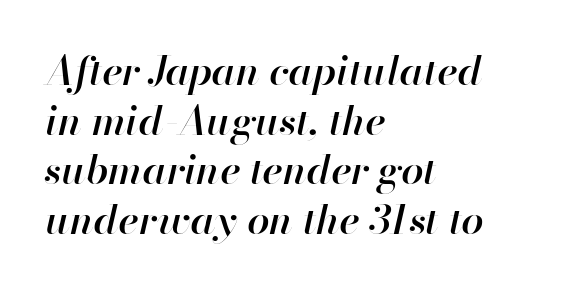
Q: Is the text bold? A: Semi-bold.
Q: Is the text italic (slanted)? A: Yes, it leans right by about 13 degrees.
Q: Is the text underlined? A: No.
Q: How is the paragraph aligned? A: Left-aligned.
Q: Is the spacing between letters normal or unusually wide? A: Normal.
Q: Width (condensed, normal, or wide)? A: Normal.
Q: Stroke contrast? A: High.
Q: x-height? A: Small.
Q: Monospaced? A: No.
